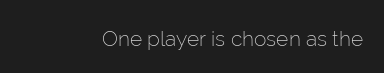
The passage shown is not underscored anywhere. The font's upright variant was chosen for this text. Stems here are at most as thick as an everyday book face. Observe the ordinary spacing: letters are neighbours, not strangers.
